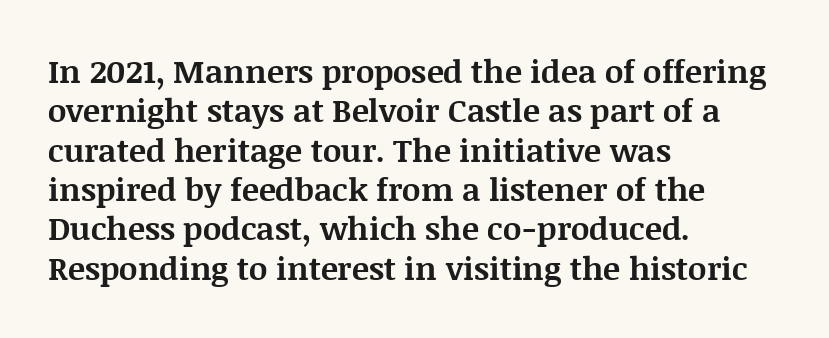
Q: Is the text bold? A: Yes.
Q: Is the text italic (slanted)? A: No, it is upright.
Q: Is the typeface a serif or a sans-serif typeface? A: Serif.
Q: Is the text underlined? A: No.
Q: How is the paragraph aligned? A: Left-aligned.
Q: Is the spacing between letters normal or unusually wide? A: Normal.
Q: Width (condensed, normal, or wide)? A: Normal.
Q: Stroke contrast? A: Medium.
Q: x-height? A: Large.
Q: Monospaced? A: No.
